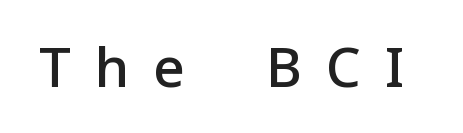
The image shows 55 px semibold sans-serif type, upright; set unusually wide letter spacing (+0.44 em), not underlined; low stroke contrast and a medium x-height.
